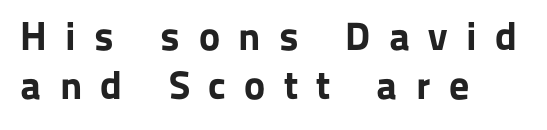
The image shows 40 px bold sans-serif type, upright; set left-aligned, line spacing 1.23x, unusually wide letter spacing (+0.46 em), not underlined; low stroke contrast and a medium x-height.
